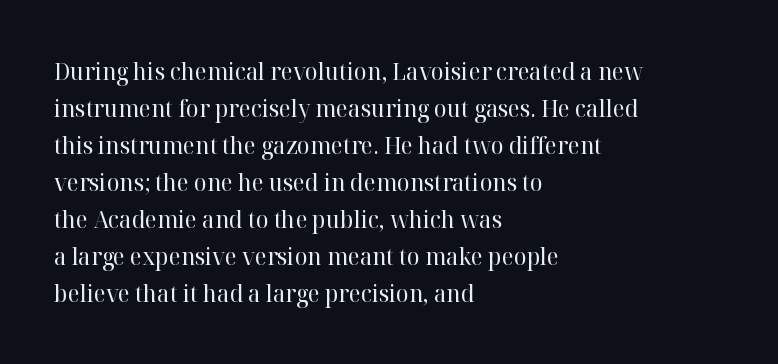
Q: Is the text bold? A: No.
Q: Is the text italic (slanted)? A: No, it is upright.
Q: Is the text underlined? A: No.
Q: How is the paragraph aligned? A: Left-aligned.
Q: Is the spacing between letters normal or unusually wide? A: Normal.
Q: Is the spacing between lines tight, normal or loose? A: Normal.
